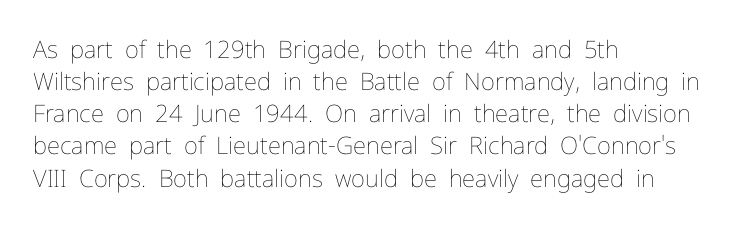
Q: Is the text bold? A: No.
Q: Is the text italic (slanted)? A: No, it is upright.
Q: Is the text underlined? A: No.
Q: How is the paragraph aligned? A: Left-aligned.
Q: Is the spacing between letters normal or unusually wide? A: Normal.
Q: Is the spacing between lines tight, normal or loose? A: Normal.
